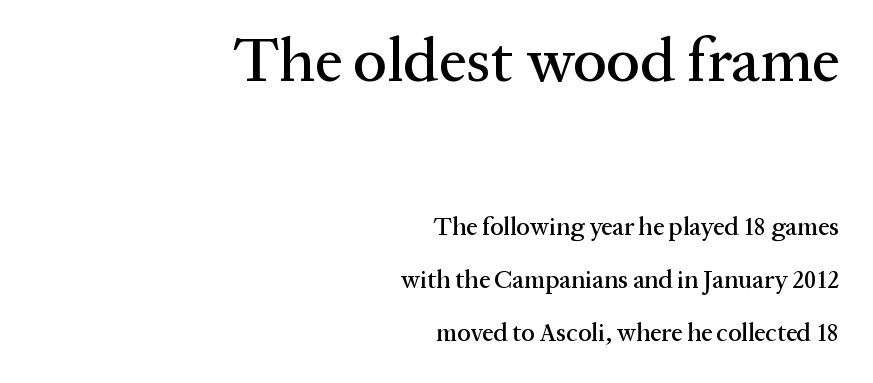
The image shows 62 px serif type, upright; set right-aligned, loose line spacing (2.13x), normal letter spacing, not underlined; the first (top) block is 2.48x larger; medium stroke contrast and a medium x-height.
